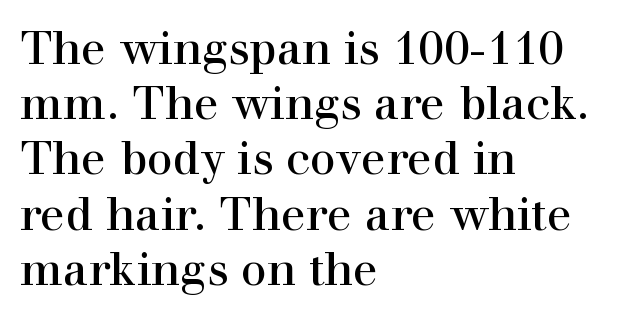
Does the type have serifs? Yes, each stem ends in a small foot. The gaps between neighbouring characters are ordinary and unremarkable. The lettering holds an erect, upright posture throughout. Left-aligned paragraph, ragged on the right. Clear beneath every line of the passage.
